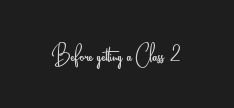
Q: Is the text bold? A: No.
Q: Is the typeface a serif or a sans-serif typeface? A: Sans-serif.
Q: Is the text underlined? A: No.
Q: Is the spacing between letters normal or unusually wide? A: Normal.
Q: Width (condensed, normal, or wide)? A: Condensed.
Q: Stroke contrast? A: Low.
Q: x-height? A: Small.
Q: Monospaced? A: No.
